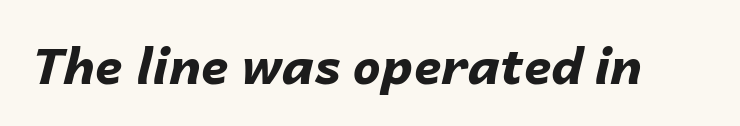
Weight: bold. A typesetter would call this proportional, since set widths differ per character. Beneath every word, the page is bare. The horizontal fit of the characters is conventional and even.
